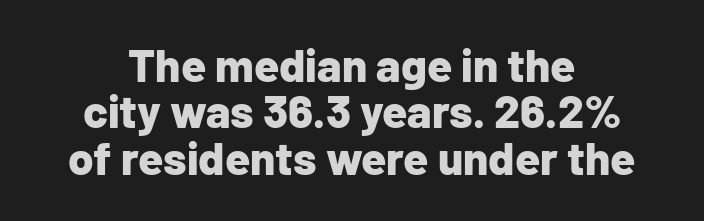
{"serif": "no", "italic": "no", "bold": "yes", "weight": "bold", "width": "normal", "stroke_contrast": "low", "x_height": "medium", "monospaced": "no", "underline": "no", "align": "center", "line_spacing": "tight", "line_spacing_ratio": 1.01, "letter_spacing": "normal", "letter_spacing_em": 0.0, "glyph_px": 46}
